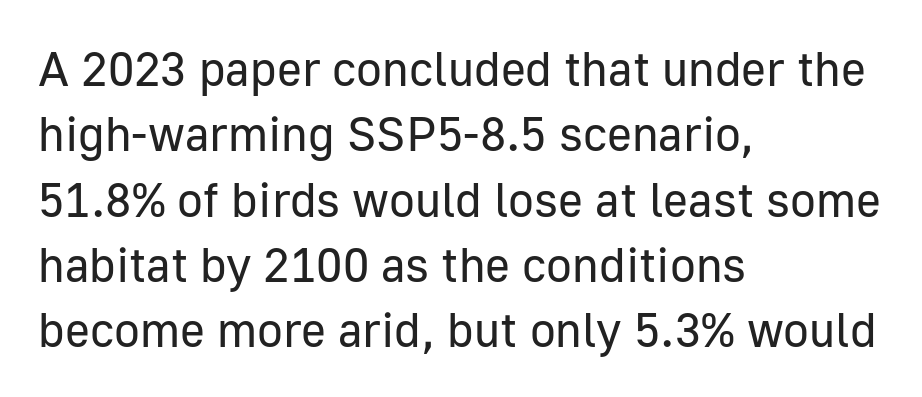
The rows are spaced the way most documents space them. The words here are not underlined. Does the type have serifs? No, each stem ends abruptly. The letters advance in unequal steps, a hallmark of proportional type. No extra ink here — the face is not bold.
